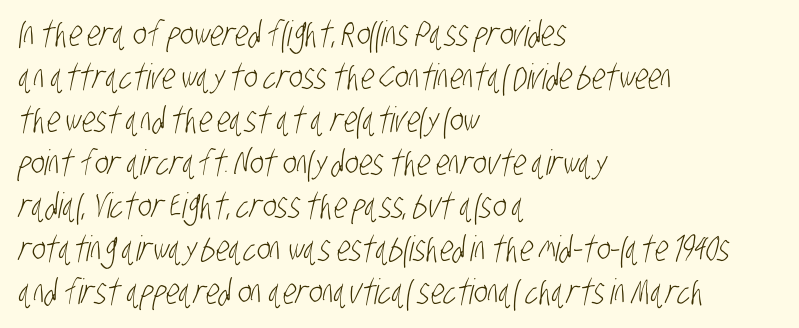
Q: Is the text bold? A: No.
Q: Is the typeface a serif or a sans-serif typeface? A: Sans-serif.
Q: Is the text underlined? A: No.
Q: How is the paragraph aligned? A: Left-aligned.
Q: Is the spacing between letters normal or unusually wide? A: Normal.
Q: Width (condensed, normal, or wide)? A: Condensed.
Q: Stroke contrast? A: Low.
Q: x-height? A: Large.
Q: Monospaced? A: No.
